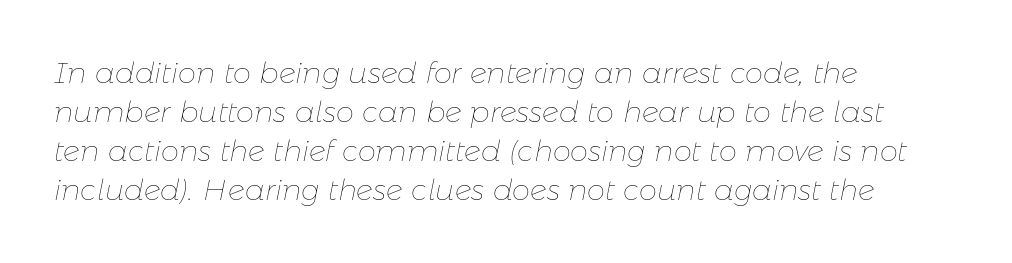
{"italic": "yes", "lean": "right", "slant_degrees": 11, "bold": "no", "weight": "thin", "width": "normal", "stroke_contrast": "low", "x_height": "medium", "monospaced": "no", "underline": "no", "align": "left", "line_spacing": "normal", "line_spacing_ratio": 1.35, "letter_spacing": "normal", "letter_spacing_em": 0.0, "glyph_px": 29}
